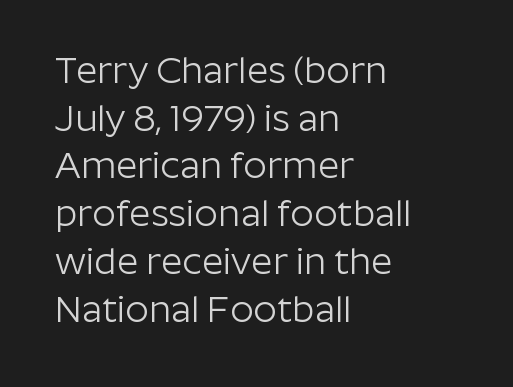
The letters advance in unequal steps, a hallmark of proportional type. Posture: straight, roman, zero tilt. This block has exactly the height ordinary leading produces. Left-aligned paragraph, ragged on the right. To sum up the face: it is a sans, with no serifs.
